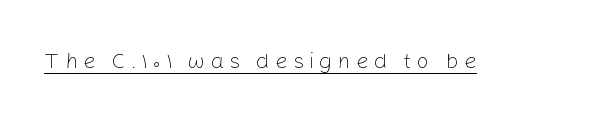
{"italic": "no", "bold": "no", "underline": "yes", "letter_spacing": "wide", "letter_spacing_em": 0.24, "glyph_px": 22}
